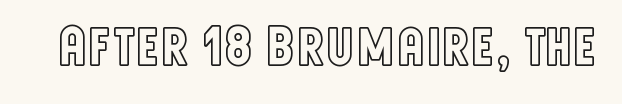
The image shows 56 px condensed type, upright; set normal letter spacing, not underlined; a large x-height.
